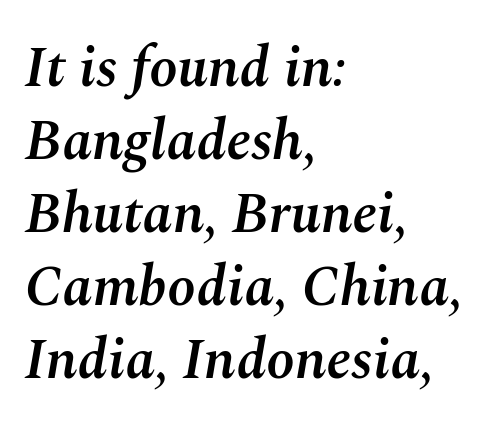
The typesetter chose a ragged-right arrangement here. Bare-footed words on every line. Looks like regular typesetting: each glyph gets only the width it needs. Students, this is semibold: more ink than regular, less than bold. Observe the lean: these are italic letterforms. In terms of letterspacing, this is plain default setting.
